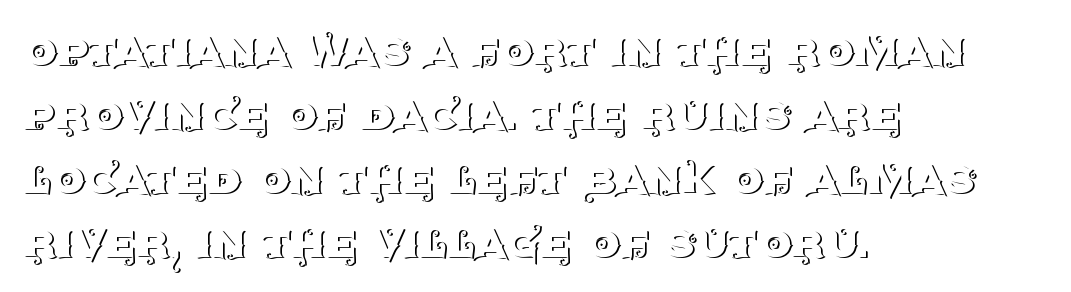
Q: Is the text bold? A: No.
Q: Is the text italic (slanted)? A: No, it is upright.
Q: Is the typeface a serif or a sans-serif typeface? A: Serif.
Q: Is the text underlined? A: No.
Q: How is the paragraph aligned? A: Left-aligned.
Q: Is the spacing between letters normal or unusually wide? A: Normal.
Q: Width (condensed, normal, or wide)? A: Normal.
Q: Stroke contrast? A: Medium.
Q: x-height? A: Large.
Q: Monospaced? A: No.
